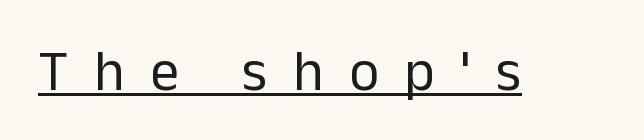
Classification — sans serif. Varying glyph widths throughout — classic text-font behaviour. Bold? No — there's no thickening of the strokes. Underlining? Definitely there.
